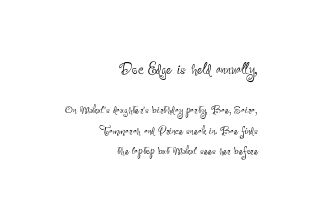
Q: Is the text bold? A: No.
Q: Is the text italic (slanted)? A: Yes.
Q: Is the text underlined? A: No.
Q: How is the paragraph aligned? A: Right-aligned.
Q: Is the spacing between letters normal or unusually wide? A: Normal.
Q: Is the spacing between lines tight, normal or loose? A: Normal.
Q: Which block of text is set in a larger size, the first (top) or the second (bottom)? A: The first (top) one.
